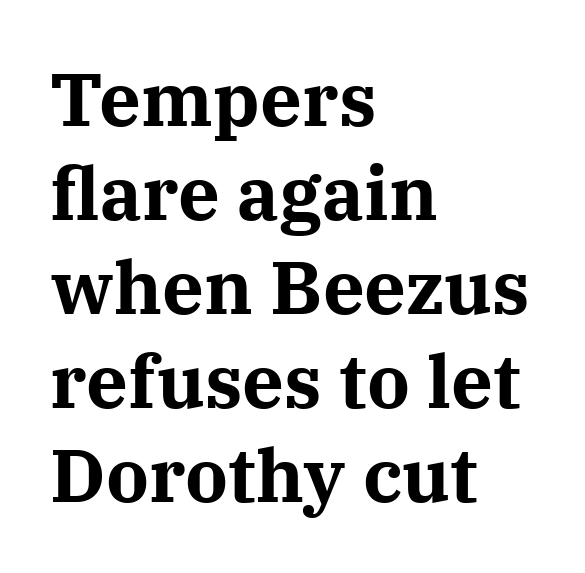
Each row of text sits above clean, open space. Do the characters align in a grid? No, the font is proportional. The designer left line spacing at the default. Characters remain perfectly vertical along every line.
